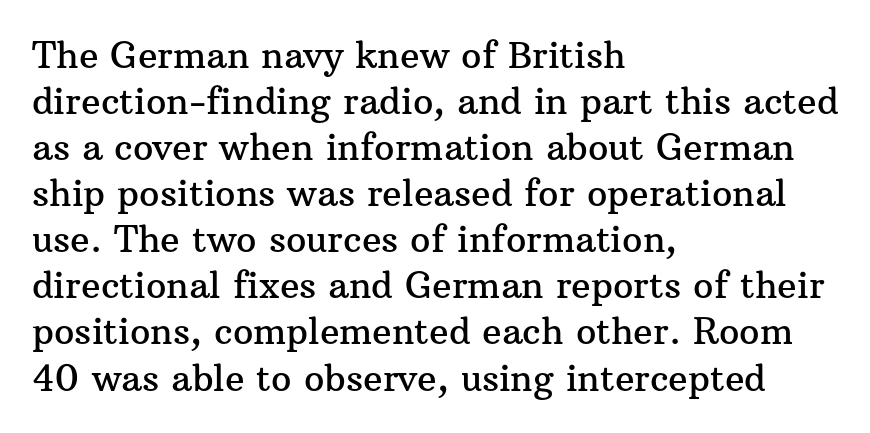
Q: Is the text italic (slanted)? A: No, it is upright.
Q: Is the typeface a serif or a sans-serif typeface? A: Serif.
Q: Is the text underlined? A: No.
Q: How is the paragraph aligned? A: Left-aligned.
Q: Is the spacing between letters normal or unusually wide? A: Normal.
Q: Is the spacing between lines tight, normal or loose? A: Normal.
Q: Width (condensed, normal, or wide)? A: Normal.
Q: Stroke contrast? A: Medium.
Q: x-height? A: Medium.
Q: Monospaced? A: No.
